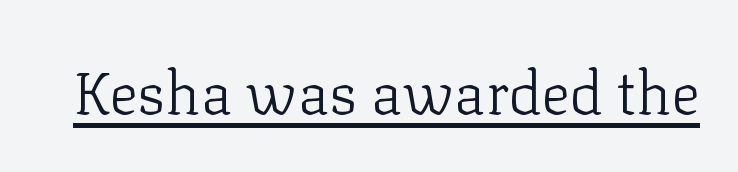
Compared with undecorated copy, this sample adds a rule below the words. The passage shown is typed in a proportional face where columns would drift. A typesetter would mark this as roman, not italic. On a weight scale, this lands at 450 or below. Are there feet on the stems? There are — it's a serif. Inter-character spacing is left at the font's built-in metrics.
